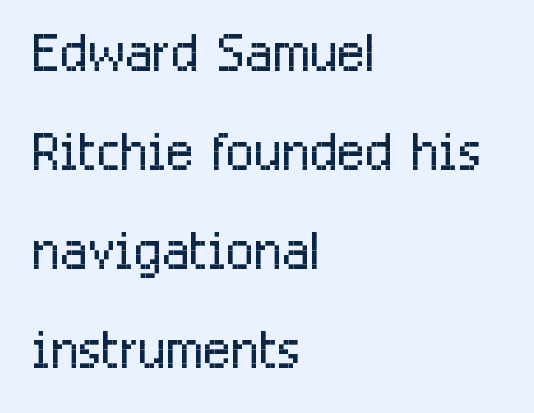
Short note: letters normally spaced. The passage shown is typed in a proportional face where columns would drift. When letters stand straight like this, we call the style roman or upright. Horizontally, the lines are justified to the leading edge only. These glyphs show unthickened strokes, regular width or finer.
